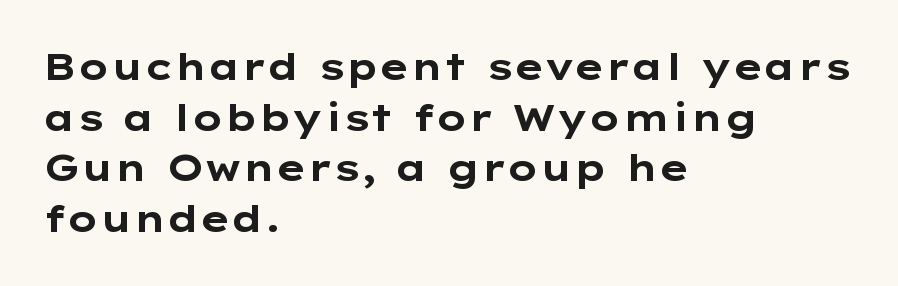
This sample uses plain, unmodified letter spacing. Unlike italic type, these characters show no tilt at all. These lines are rendered in a variable-pitch font. The zone under the glyphs is completely vacant. Classification — sans serif. If you measured baseline to baseline, you'd find a middling distance.
